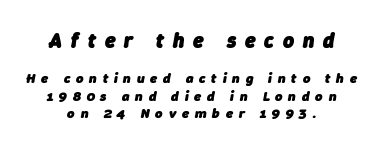
The text carries the slant typical of an italic or oblique font. The type is letterspaced generously, with wide tracking. The characters look thick and weighty, a clear bold. The designer left line spacing at the default. Size hierarchy here favors the leading block over the trailing one. Every row of glyphs is offset so its center matches the block's center.
